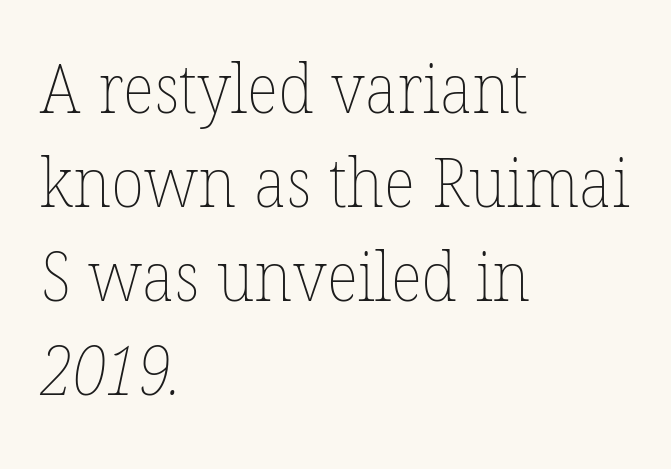
{"bold": "no", "weight": "thin", "width": "normal", "stroke_contrast": "low", "x_height": "medium", "monospaced": "no", "underline": "no", "align": "left", "line_spacing": "normal", "line_spacing_ratio": 1.38, "letter_spacing": "normal", "letter_spacing_em": 0.0, "glyph_px": 68}
